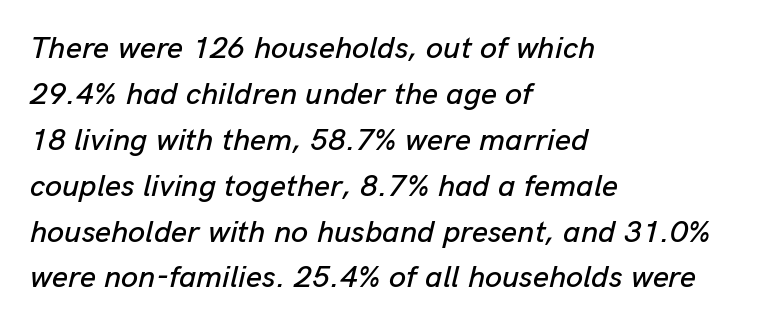
The image shows 31 px text type, italic (leaning right); set left-aligned, normal line spacing (1.48x), normal letter spacing, not underlined; low stroke contrast and a medium x-height.
